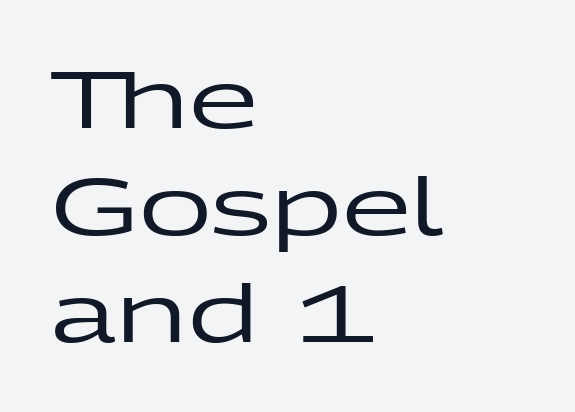
Compared with typical body copy, the letter spacing here is the same. Short and long lines alike share a common starting point at left. The gap between lines stays unmarked. A typesetter would call this proportional, since set widths differ per character. Serif or sans? Sans — the stroke terminals are bare. The block of text has a typical density, with ordinary space between rows.
